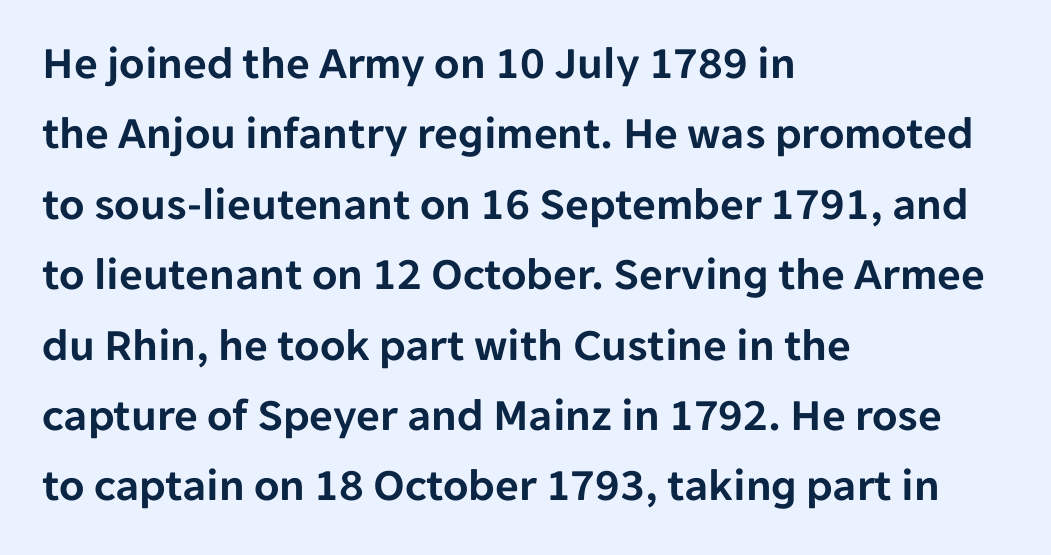
{"serif": "no", "italic": "no", "width": "normal", "stroke_contrast": "low", "x_height": "medium", "monospaced": "no", "underline": "no", "align": "left", "line_spacing": "normal", "line_spacing_ratio": 1.53, "letter_spacing": "normal", "letter_spacing_em": 0.0, "glyph_px": 46}
